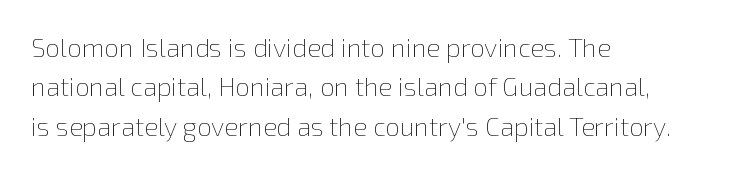
Q: Is the text bold? A: No.
Q: Is the text italic (slanted)? A: No, it is upright.
Q: Is the text underlined? A: No.
Q: How is the paragraph aligned? A: Left-aligned.
Q: Is the spacing between letters normal or unusually wide? A: Normal.
Q: Is the spacing between lines tight, normal or loose? A: Normal.
